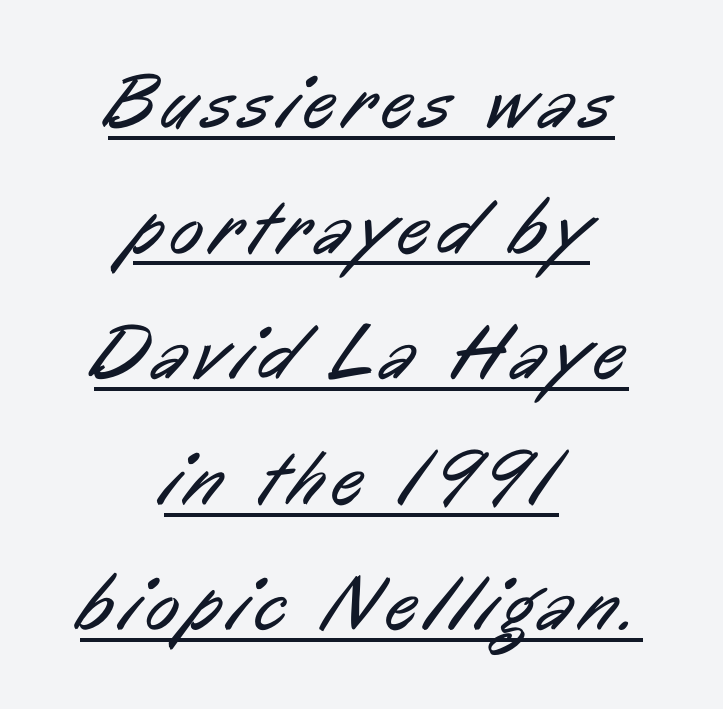
{"serif": "no", "bold": "no", "weight": "regular", "width": "condensed", "stroke_contrast": "low", "x_height": "medium", "monospaced": "no", "underline": "yes", "align": "center", "line_spacing": "normal", "line_spacing_ratio": 1.61, "glyph_px": 78}
